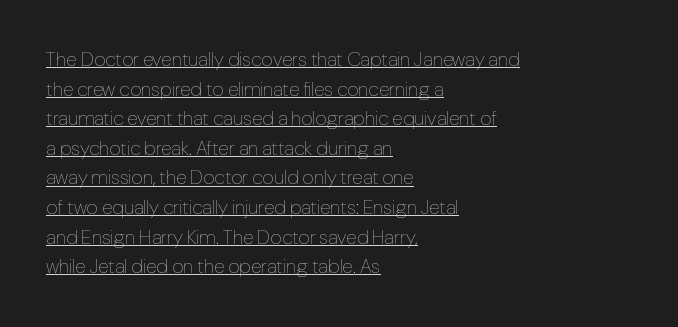
The image shows 20 px text type, upright; set left-aligned, normal line spacing (1.48x), normal letter spacing, underlined.
